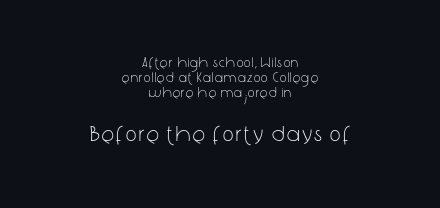
Q: Is the text bold? A: No.
Q: Is the text italic (slanted)? A: No, it is upright.
Q: Is the text underlined? A: No.
Q: How is the paragraph aligned? A: Centered.
Q: Is the spacing between lines tight, normal or loose? A: Tight.
Q: Which block of text is set in a larger size, the first (top) or the second (bottom)? A: The second (bottom) one.
